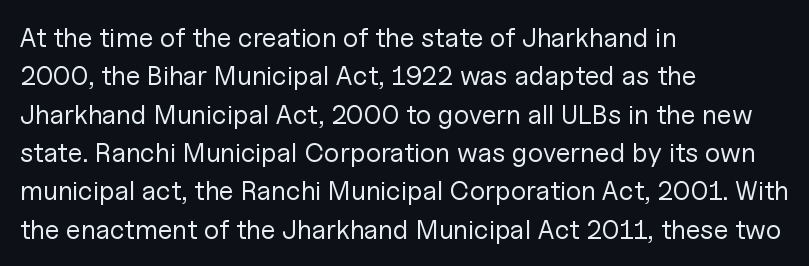
Q: Is the text bold? A: No.
Q: Is the text italic (slanted)? A: No, it is upright.
Q: Is the text underlined? A: No.
Q: How is the paragraph aligned? A: Left-aligned.
Q: Is the spacing between letters normal or unusually wide? A: Normal.
Q: Is the spacing between lines tight, normal or loose? A: Normal.
